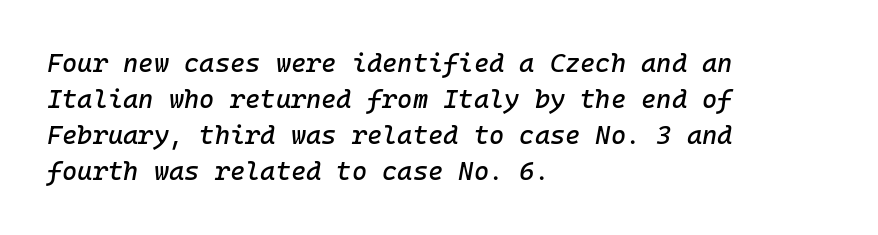
The image shows 26 px text type, italic (leaning right); set left-aligned, normal line spacing (1.39x), normal letter spacing, not underlined.
